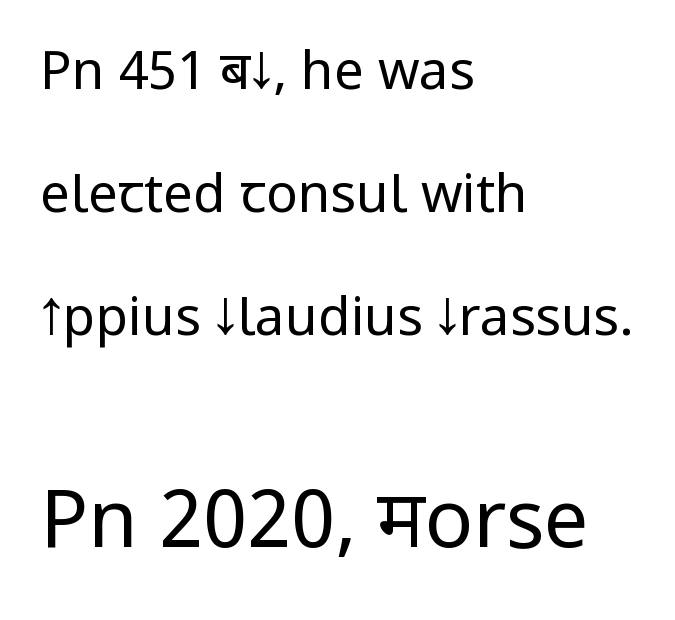
Q: Is the text bold? A: No.
Q: Is the text italic (slanted)? A: No, it is upright.
Q: Is the typeface a serif or a sans-serif typeface? A: Sans-serif.
Q: Is the text underlined? A: No.
Q: How is the paragraph aligned? A: Left-aligned.
Q: Is the spacing between letters normal or unusually wide? A: Normal.
Q: Is the spacing between lines tight, normal or loose? A: Loose.
Q: Which block of text is set in a larger size, the first (top) or the second (bottom)? A: The second (bottom) one.
Q: Width (condensed, normal, or wide)? A: Condensed.
Q: Stroke contrast? A: Low.
Q: x-height? A: Large.
Q: Monospaced? A: No.
